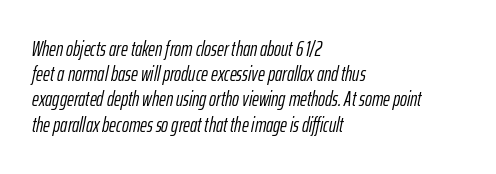
Q: Is the text bold? A: No.
Q: Is the text italic (slanted)? A: Yes, it leans right by about 12 degrees.
Q: Is the text underlined? A: No.
Q: How is the paragraph aligned? A: Left-aligned.
Q: Is the spacing between letters normal or unusually wide? A: Normal.
